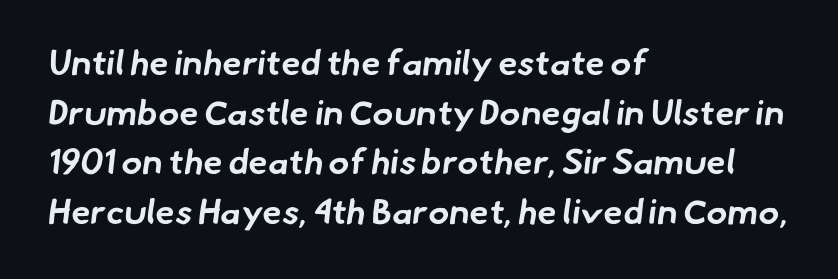
This sample keeps an unexceptional amount of space between lines. The characters display no serif detailing; their extremities are plain. This rendering features lettering with no underline. The letters advance in unequal steps, a hallmark of proportional type.
